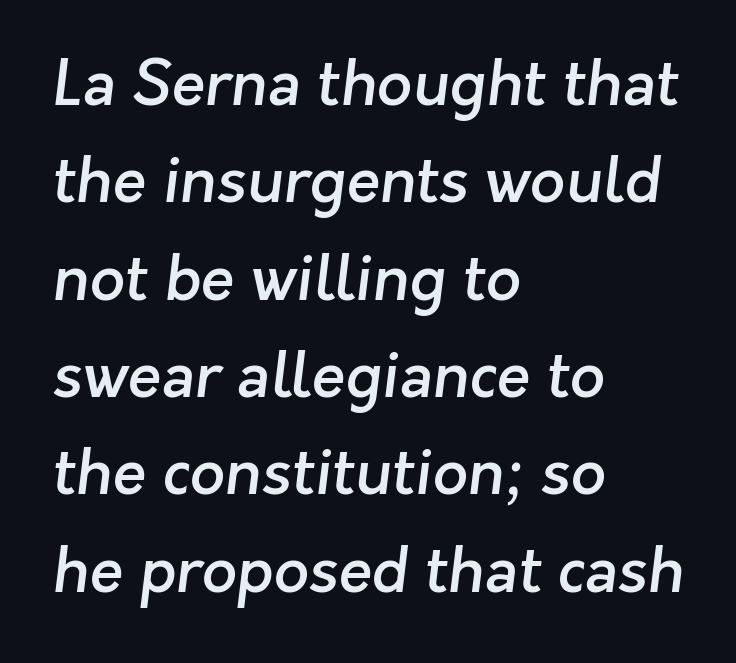
Q: Is the text bold? A: Semi-bold.
Q: Is the typeface a serif or a sans-serif typeface? A: Sans-serif.
Q: Is the text underlined? A: No.
Q: How is the paragraph aligned? A: Left-aligned.
Q: Is the spacing between letters normal or unusually wide? A: Normal.
Q: Is the spacing between lines tight, normal or loose? A: Normal.
Q: Width (condensed, normal, or wide)? A: Normal.
Q: Stroke contrast? A: Low.
Q: x-height? A: Medium.
Q: Monospaced? A: No.
